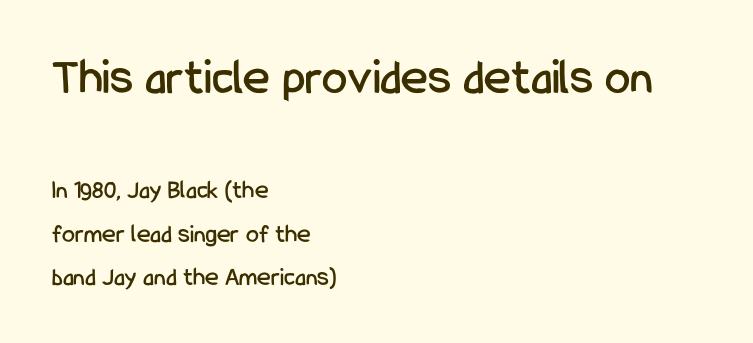
If you drew a line through each stem, it would be perfectly vertical. This sample uses plain, unmodified letter spacing. This layout puts the oversized block above and the modest block below. Are there feet on the stems? There aren't — it's a sans. The setting favours the left margin, as ordinary paragraphs usually do.
